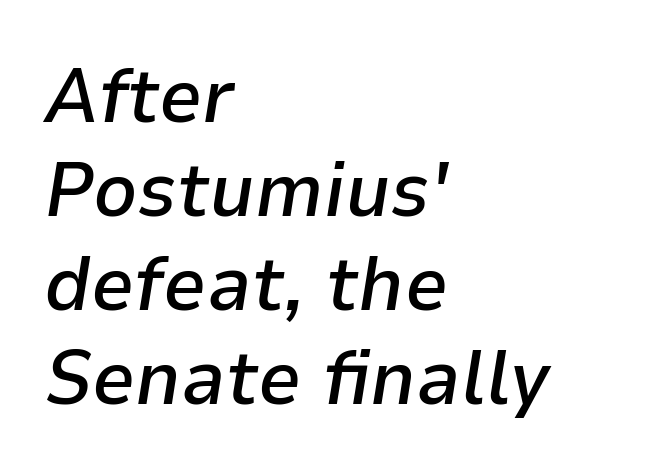
Q: Is the text bold? A: Semi-bold.
Q: Is the text italic (slanted)? A: Yes, it leans right by about 9 degrees.
Q: Is the text underlined? A: No.
Q: How is the paragraph aligned? A: Left-aligned.
Q: Is the spacing between letters normal or unusually wide? A: Normal.
Q: Width (condensed, normal, or wide)? A: Normal.
Q: Stroke contrast? A: Low.
Q: x-height? A: Medium.
Q: Monospaced? A: No.
